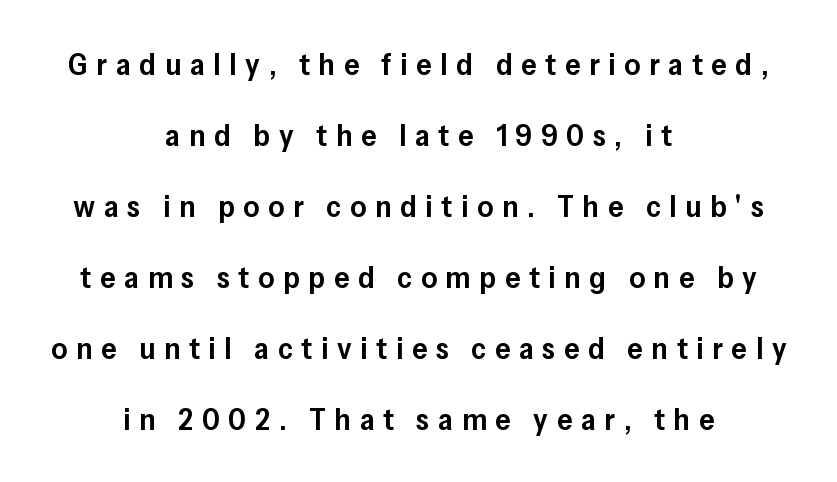
The image shows 31 px semibold sans-serif type, upright; set centered, loose line spacing (2.29x), unusually wide letter spacing (+0.28 em), not underlined; low stroke contrast and a medium x-height.
